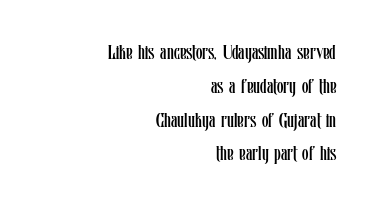
Q: Is the text bold? A: No.
Q: Is the text italic (slanted)? A: No, it is upright.
Q: Is the text underlined? A: No.
Q: How is the paragraph aligned? A: Right-aligned.
Q: Is the spacing between letters normal or unusually wide? A: Normal.
Q: Is the spacing between lines tight, normal or loose? A: Normal.
